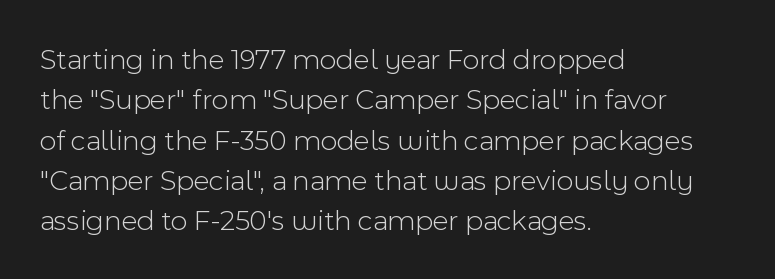
The letters advance in unequal steps, a hallmark of proportional type. The passage shown is not underscored anywhere. Visually the block forms a straight wall on the left and a jagged coastline on the right. The font's upright variant was chosen for this text. The face used here is a sans, in the tradition of grotesques and geometrics.
